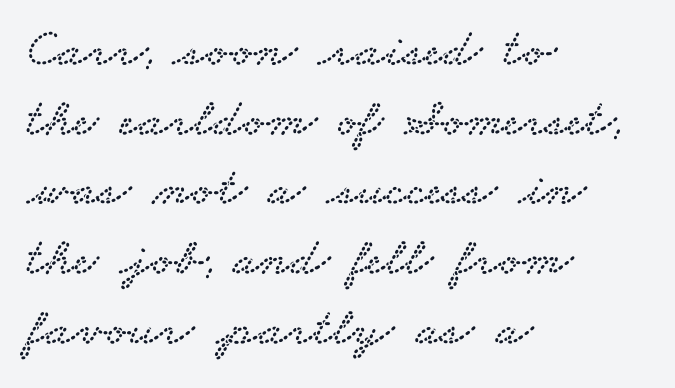
{"width": "wide", "stroke_contrast": "low", "x_height": "small", "monospaced": "no", "underline": "no", "align": "left", "line_spacing": "normal", "line_spacing_ratio": 1.29, "letter_spacing": "normal", "letter_spacing_em": 0.0, "glyph_px": 54}
